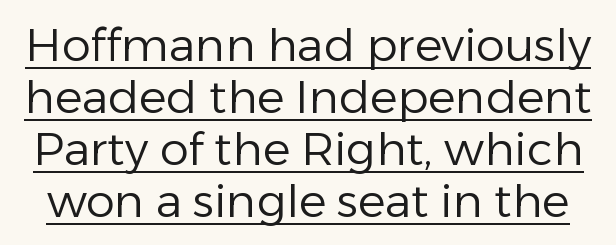
{"serif": "no", "italic": "no", "bold": "no", "weight": "regular", "width": "normal", "stroke_contrast": "low", "x_height": "medium", "monospaced": "no", "underline": "yes", "line_spacing": "tight", "line_spacing_ratio": 1.13, "letter_spacing": "normal", "letter_spacing_em": 0.0, "glyph_px": 46}
